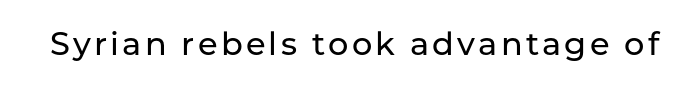
Q: Is the text italic (slanted)? A: No, it is upright.
Q: Is the typeface a serif or a sans-serif typeface? A: Sans-serif.
Q: Is the text underlined? A: No.
Q: Width (condensed, normal, or wide)? A: Normal.
Q: Stroke contrast? A: Low.
Q: x-height? A: Medium.
Q: Monospaced? A: No.
